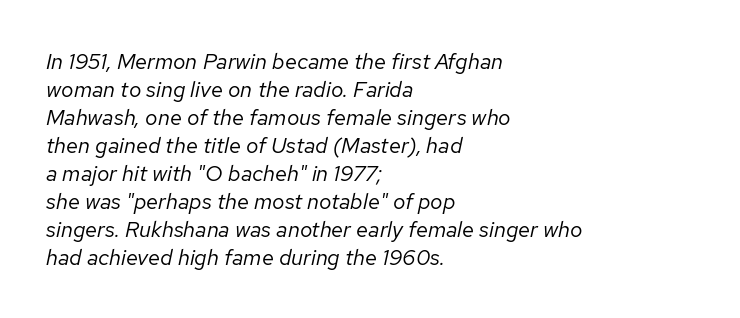
{"italic": "yes", "lean": "right", "slant_degrees": 12, "bold": "no", "underline": "no", "align": "left", "line_spacing": "normal", "line_spacing_ratio": 1.27, "letter_spacing": "normal", "letter_spacing_em": 0.0, "glyph_px": 22}
